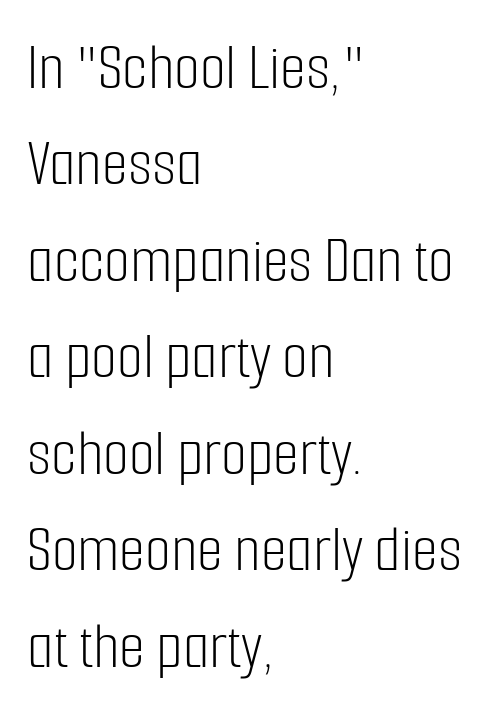
Visually the block forms a straight wall on the left and a jagged coastline on the right. Honestly, the letter spacing is just normal — you wouldn't notice it. Each new line begins a customary step beneath the previous one. The rendering shows plain stroke endings on the letterforms — a sans-serif design. The typography opts for an upright posture over an oblique one.
